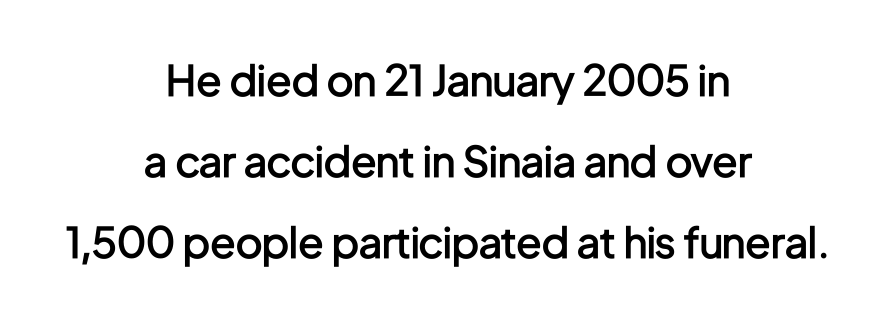
Q: Is the text bold? A: Semi-bold.
Q: Is the text italic (slanted)? A: No, it is upright.
Q: Is the typeface a serif or a sans-serif typeface? A: Sans-serif.
Q: Is the text underlined? A: No.
Q: How is the paragraph aligned? A: Centered.
Q: Is the spacing between letters normal or unusually wide? A: Normal.
Q: Is the spacing between lines tight, normal or loose? A: Loose.
Q: Width (condensed, normal, or wide)? A: Condensed.
Q: Stroke contrast? A: Low.
Q: x-height? A: Medium.
Q: Monospaced? A: No.
